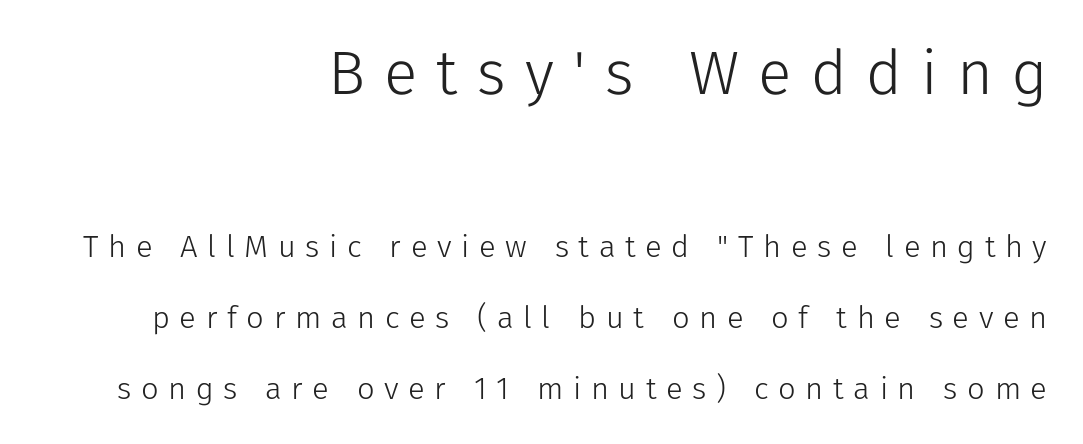
Q: Is the text bold? A: No.
Q: Is the text italic (slanted)? A: No, it is upright.
Q: Is the typeface a serif or a sans-serif typeface? A: Sans-serif.
Q: Is the text underlined? A: No.
Q: How is the paragraph aligned? A: Right-aligned.
Q: Is the spacing between letters normal or unusually wide? A: Unusually wide.
Q: Is the spacing between lines tight, normal or loose? A: Loose.
Q: Which block of text is set in a larger size, the first (top) or the second (bottom)? A: The first (top) one.
Q: Width (condensed, normal, or wide)? A: Normal.
Q: Stroke contrast? A: Low.
Q: x-height? A: Medium.
Q: Monospaced? A: No.
